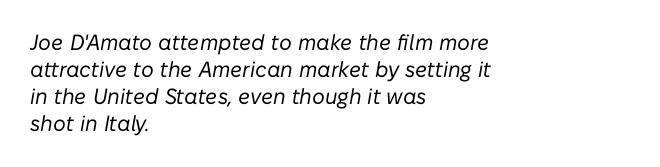
Q: Is the text bold? A: No.
Q: Is the text italic (slanted)? A: Yes, it leans right by about 10 degrees.
Q: Is the text underlined? A: No.
Q: How is the paragraph aligned? A: Left-aligned.
Q: Is the spacing between letters normal or unusually wide? A: Normal.
